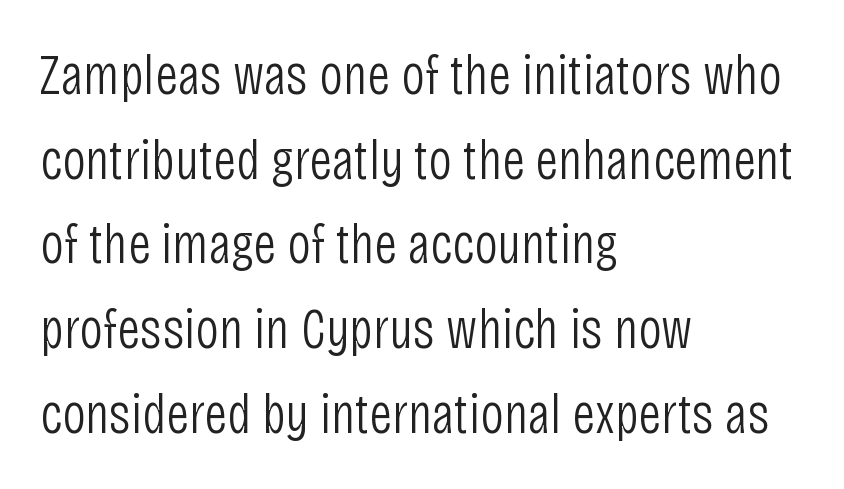
{"serif": "no", "italic": "no", "bold": "no", "weight": "light", "width": "condensed", "stroke_contrast": "low", "x_height": "large", "monospaced": "no", "underline": "no", "align": "left", "line_spacing": "normal", "line_spacing_ratio": 1.46, "letter_spacing": "normal", "letter_spacing_em": 0.0, "glyph_px": 58}
